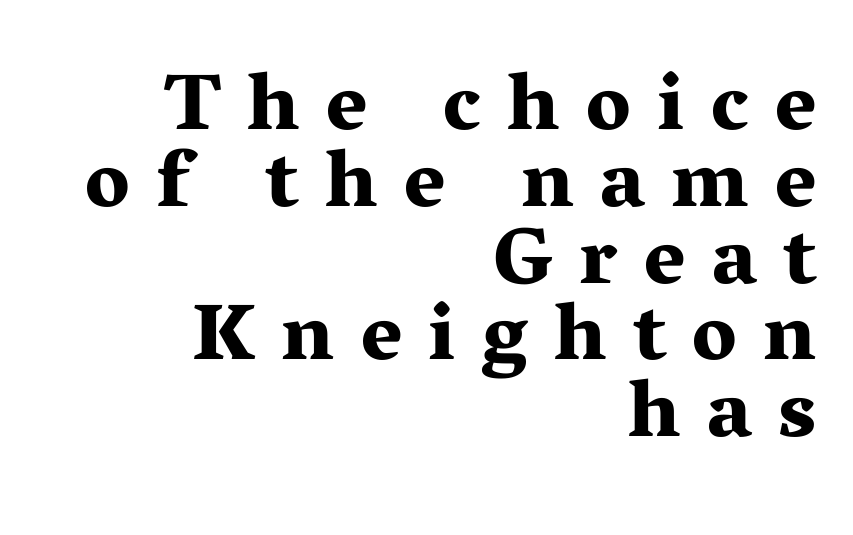
Set as a true bold cut, around the 700 mark. Beneath every word, the page is bare. Posture: vertical. Whoever set this chose condensed vertical rhythm over breathing room.
